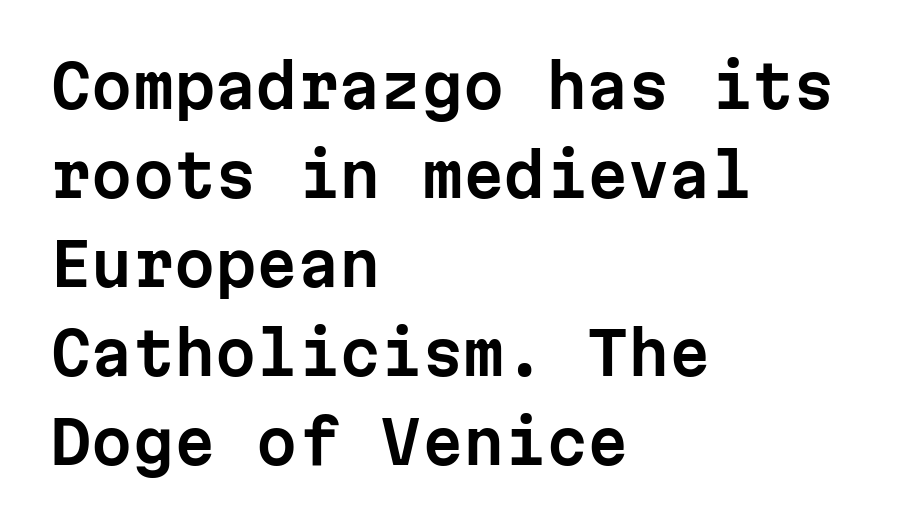
{"serif": "no", "italic": "no", "width": "normal", "stroke_contrast": "low", "x_height": "medium", "monospaced": "yes", "underline": "no", "align": "left", "line_spacing": "normal", "line_spacing_ratio": 1.51, "letter_spacing": "normal", "letter_spacing_em": 0.0, "glyph_px": 59}
